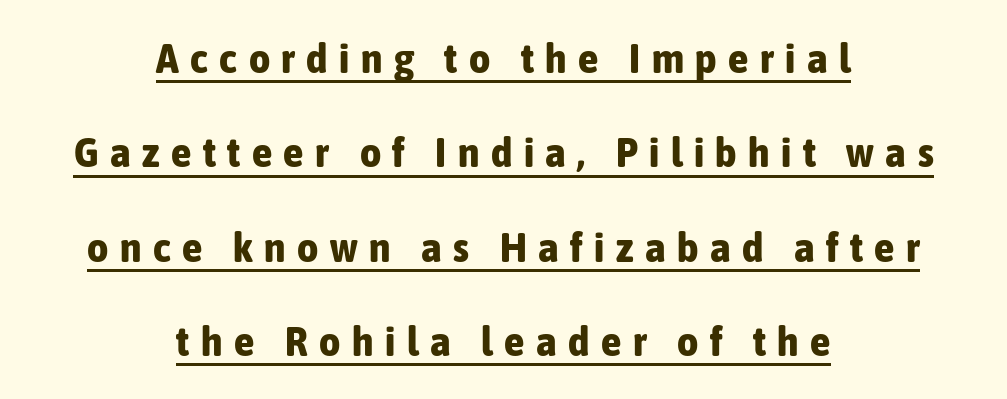
The designer dialed line spacing up above the default. The typography opts for an upright posture over an oblique one. The characters look thick and weighty, a clear bold. Line starts and ends both wander, symmetrically. Proportional: the letters do not fall into vertical columns.
